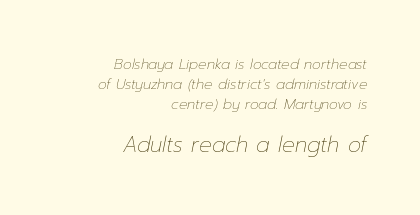
{"italic": "yes", "lean": "right", "slant_degrees": 12, "bold": "no", "underline": "no", "align": "right", "line_spacing": "normal", "line_spacing_ratio": 1.42, "letter_spacing": "normal", "letter_spacing_em": 0.0, "larger_block": "second", "size_ratio": 1.5, "glyph_px": 21}
